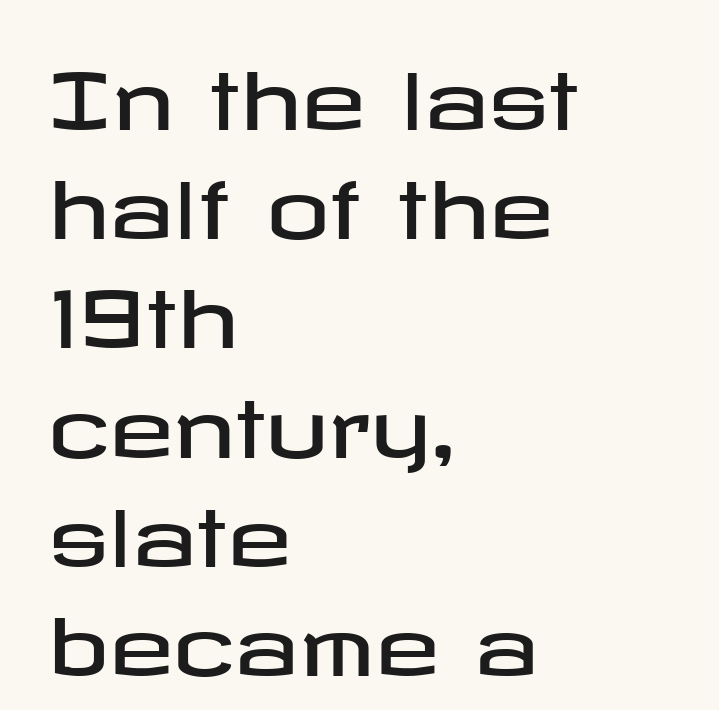
{"serif": "no", "italic": "no", "width": "wide", "stroke_contrast": "low", "x_height": "medium", "underline": "no", "align": "left", "line_spacing": "normal", "line_spacing_ratio": 1.4, "letter_spacing": "normal", "letter_spacing_em": 0.0, "glyph_px": 78}
